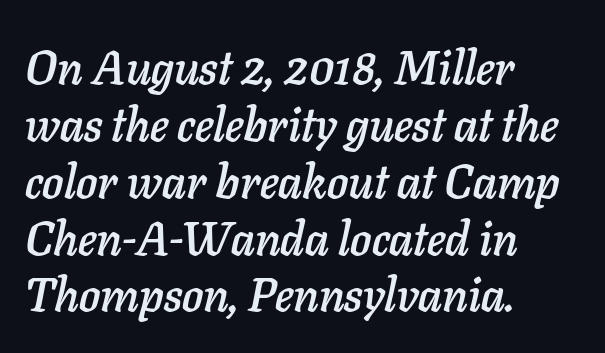
Q: Is the text italic (slanted)? A: Yes, it leans right by about 11 degrees.
Q: Is the text underlined? A: No.
Q: How is the paragraph aligned? A: Left-aligned.
Q: Is the spacing between letters normal or unusually wide? A: Normal.
Q: Width (condensed, normal, or wide)? A: Normal.
Q: Stroke contrast? A: Low.
Q: x-height? A: Medium.
Q: Monospaced? A: No.
